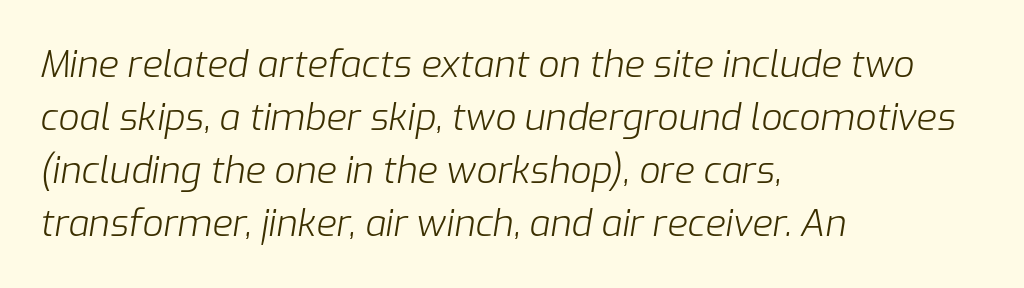
The image shows 37 px light type, italic (leaning right); set left-aligned, normal line spacing (1.43x), normal letter spacing, not underlined; low stroke contrast and a medium x-height.
